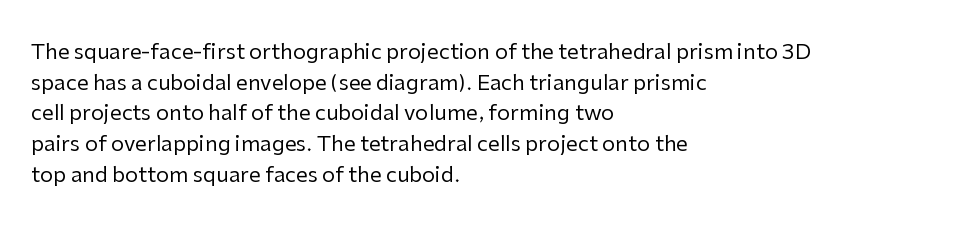
{"italic": "no", "bold": "no", "underline": "no", "align": "left", "line_spacing": "normal", "line_spacing_ratio": 1.46, "letter_spacing": "normal", "letter_spacing_em": 0.0, "glyph_px": 21}
